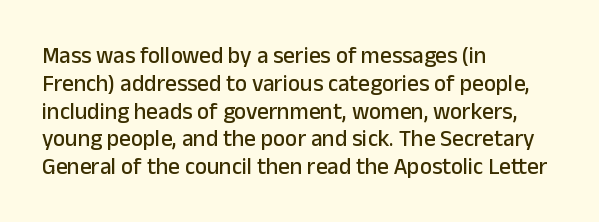
Here the glyphs are tracked normally, forming tight word shapes. The specimen omits any rule beneath the text block's lines. Vertical strokes here are truly vertical. The lines in this sample share a left origin and differ only in where they stop.
